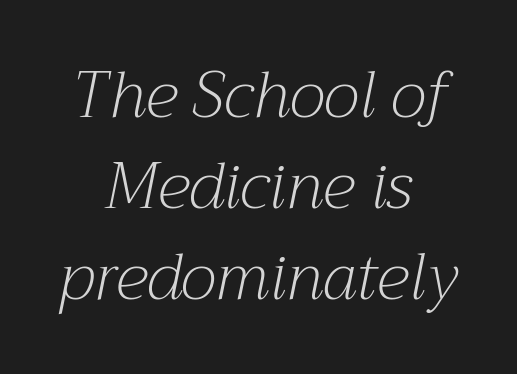
{"serif": "yes", "italic": "yes", "lean": "right", "slant_degrees": 12, "bold": "no", "weight": "light", "width": "normal", "stroke_contrast": "medium", "x_height": "medium", "monospaced": "no", "underline": "no", "align": "center", "line_spacing": "normal", "line_spacing_ratio": 1.42, "letter_spacing": "normal", "letter_spacing_em": 0.0, "glyph_px": 64}
